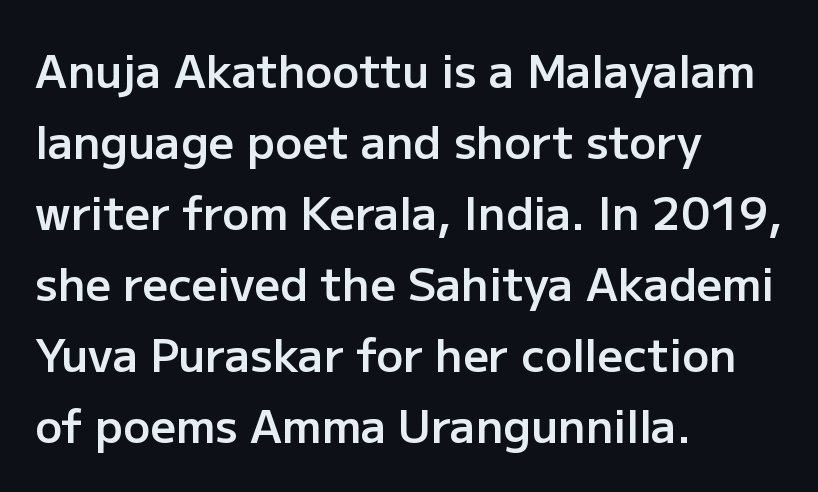
Q: Is the text bold? A: Semi-bold.
Q: Is the text italic (slanted)? A: No, it is upright.
Q: Is the typeface a serif or a sans-serif typeface? A: Sans-serif.
Q: Is the text underlined? A: No.
Q: How is the paragraph aligned? A: Left-aligned.
Q: Is the spacing between letters normal or unusually wide? A: Normal.
Q: Is the spacing between lines tight, normal or loose? A: Normal.
Q: Width (condensed, normal, or wide)? A: Normal.
Q: Stroke contrast? A: Low.
Q: x-height? A: Medium.
Q: Monospaced? A: No.
